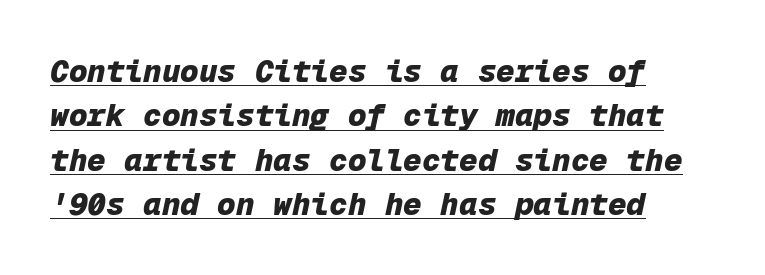
The image shows 31 px heavy type, italic (leaning right), monospaced; set left-aligned, normal line spacing (1.43x), normal letter spacing, underlined; low stroke contrast and a medium x-height.
